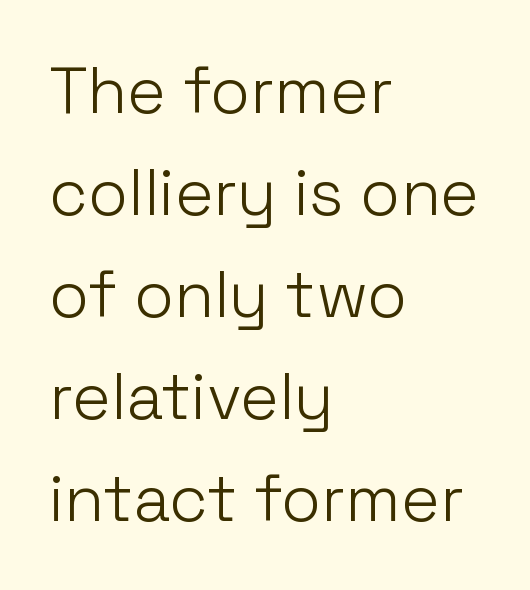
Q: Is the text bold? A: No.
Q: Is the text italic (slanted)? A: No, it is upright.
Q: Is the typeface a serif or a sans-serif typeface? A: Sans-serif.
Q: Is the text underlined? A: No.
Q: How is the paragraph aligned? A: Left-aligned.
Q: Is the spacing between letters normal or unusually wide? A: Normal.
Q: Is the spacing between lines tight, normal or loose? A: Normal.
Q: Width (condensed, normal, or wide)? A: Normal.
Q: Stroke contrast? A: Low.
Q: x-height? A: Medium.
Q: Monospaced? A: No.
